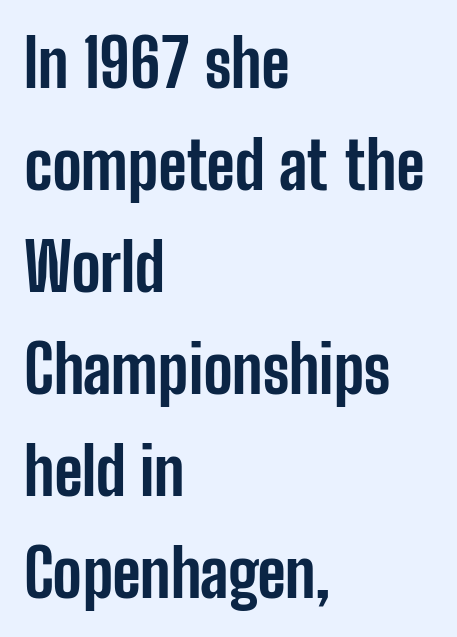
The image shows 65 px bold, condensed sans-serif type, upright; set left-aligned, normal line spacing (1.57x), normal letter spacing, not underlined; low stroke contrast and a medium x-height.
